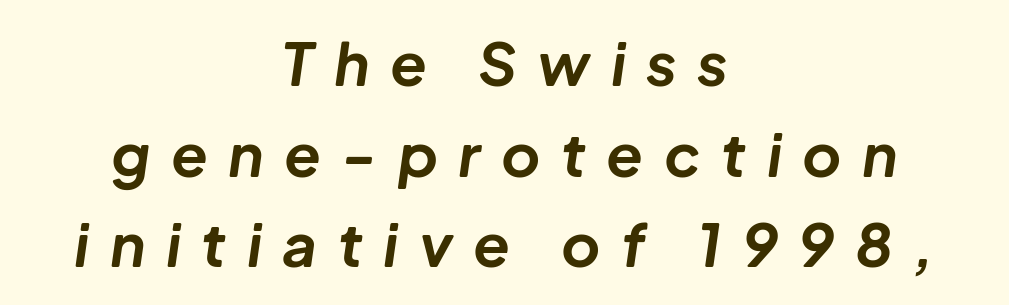
Neither beginnings nor endings align; midpoints do. In terms of leading, this rendering sits right in the middle. Each word looks stretched out because of the extra space between its letters. Think of a printed novel: that variable character pitch is what you see here. Honestly, there is no underline to notice here at all. The rendering applies a slant to the glyphs.
